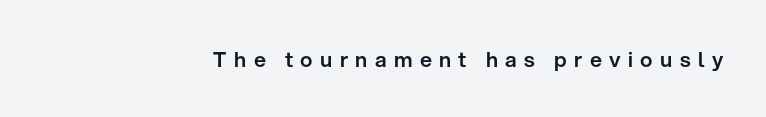
{"italic": "no", "underline": "no", "align": "right", "letter_spacing": "wide", "letter_spacing_em": 0.35, "glyph_px": 21}
